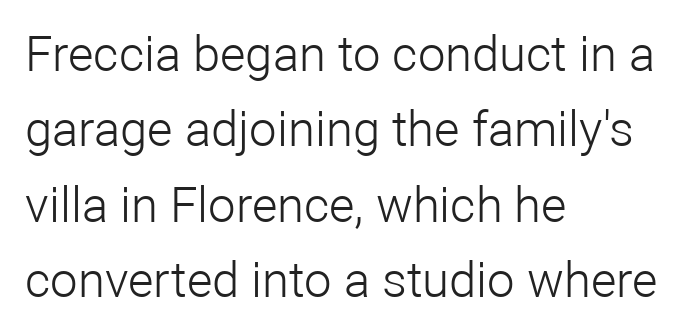
{"serif": "no", "italic": "no", "bold": "no", "weight": "light", "width": "normal", "stroke_contrast": "low", "x_height": "medium", "monospaced": "no", "underline": "no", "align": "left", "line_spacing": "normal", "line_spacing_ratio": 1.54, "letter_spacing": "normal", "letter_spacing_em": 0.0, "glyph_px": 49}
